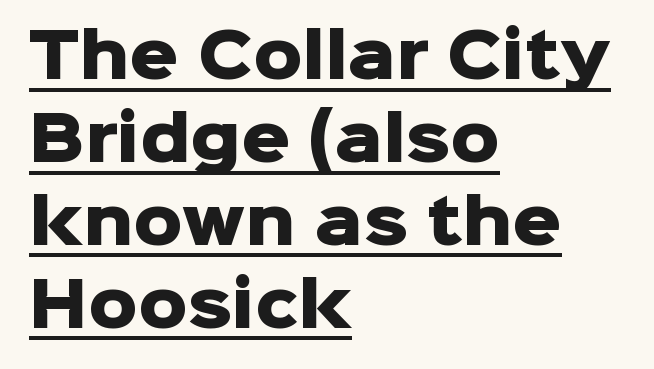
Q: Is the text bold? A: Yes.
Q: Is the text italic (slanted)? A: No, it is upright.
Q: Is the typeface a serif or a sans-serif typeface? A: Sans-serif.
Q: Is the text underlined? A: Yes.
Q: How is the paragraph aligned? A: Left-aligned.
Q: Is the spacing between letters normal or unusually wide? A: Normal.
Q: Is the spacing between lines tight, normal or loose? A: Normal.
Q: Width (condensed, normal, or wide)? A: Normal.
Q: Stroke contrast? A: Low.
Q: x-height? A: Medium.
Q: Monospaced? A: No.
